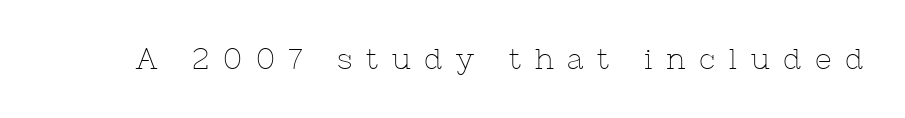
The image shows 29 px thin serif type, upright; set unusually wide letter spacing (+0.47 em), not underlined; low stroke contrast and a medium x-height.
